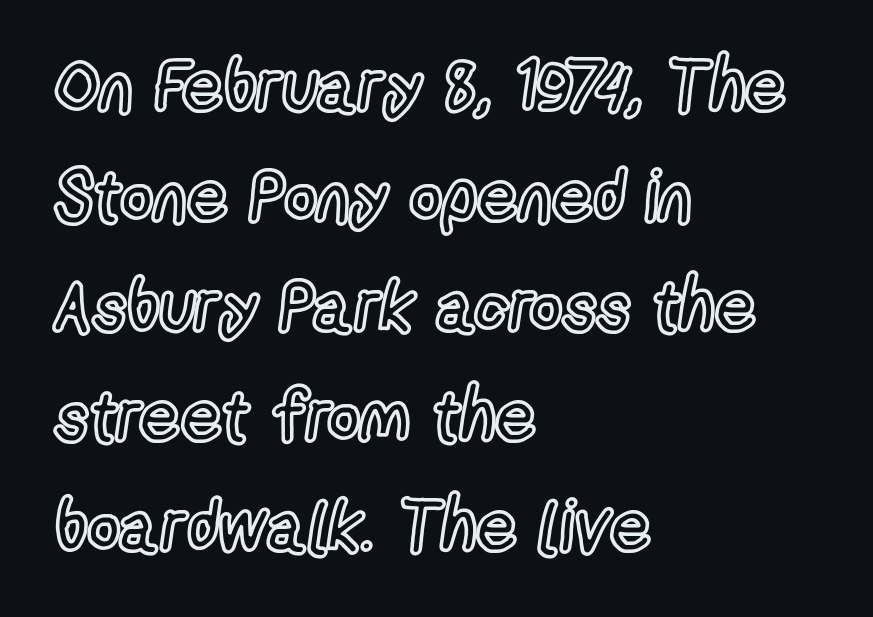
{"width": "condensed", "x_height": "medium", "monospaced": "no", "underline": "no", "align": "left", "line_spacing": "normal", "line_spacing_ratio": 1.55, "letter_spacing": "normal", "letter_spacing_em": 0.0, "glyph_px": 71}
